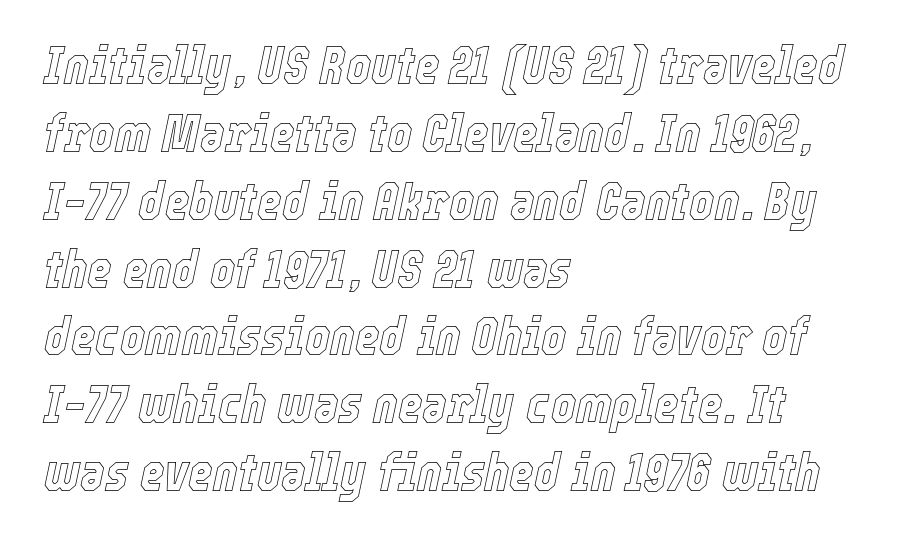
Each row of text sits above clean, open space. Compared with typical body copy, the letter spacing here is the same. These lines sit exactly where default settings would place them. The setting favours the left margin, as ordinary paragraphs usually do. Looks like regular typesetting: each glyph gets only the width it needs. Every character sits at an angle, as italics do.
